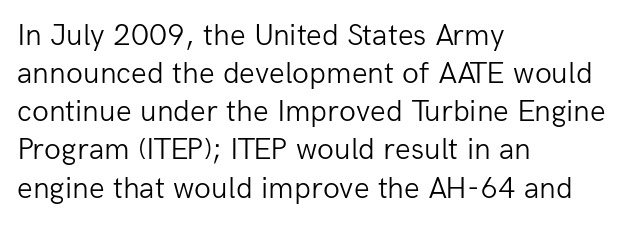
Q: Is the text bold? A: No.
Q: Is the text italic (slanted)? A: No, it is upright.
Q: Is the typeface a serif or a sans-serif typeface? A: Sans-serif.
Q: Is the text underlined? A: No.
Q: How is the paragraph aligned? A: Left-aligned.
Q: Is the spacing between letters normal or unusually wide? A: Normal.
Q: Width (condensed, normal, or wide)? A: Normal.
Q: Stroke contrast? A: Low.
Q: x-height? A: Medium.
Q: Monospaced? A: No.
